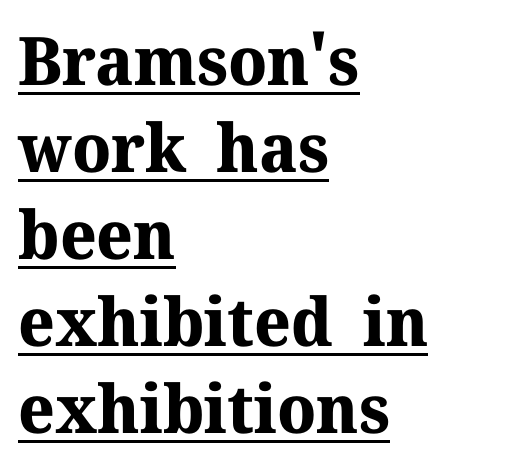
{"serif": "yes", "italic": "no", "bold": "yes", "weight": "bold", "width": "normal", "stroke_contrast": "medium", "x_height": "medium", "monospaced": "no", "underline": "yes", "align": "left", "line_spacing": "normal", "line_spacing_ratio": 1.3, "letter_spacing": "normal", "letter_spacing_em": 0.0, "glyph_px": 67}
